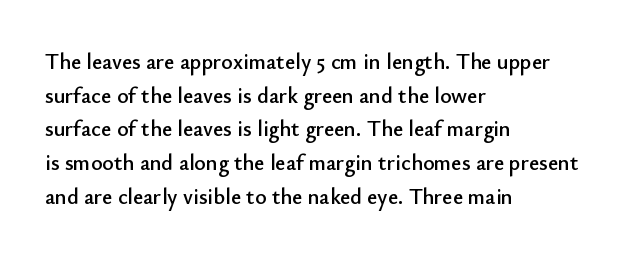
The image shows 22 px text type, upright; set left-aligned, normal line spacing (1.53x), normal letter spacing, not underlined.
